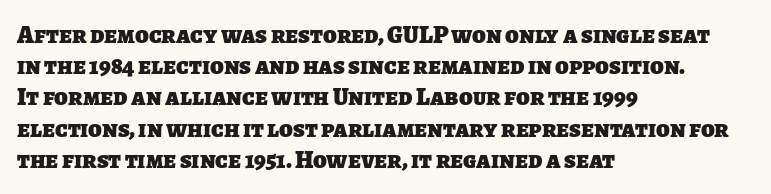
Q: Is the text bold? A: Yes.
Q: Is the text underlined? A: No.
Q: How is the paragraph aligned? A: Left-aligned.
Q: Is the spacing between letters normal or unusually wide? A: Normal.
Q: Is the spacing between lines tight, normal or loose? A: Normal.
